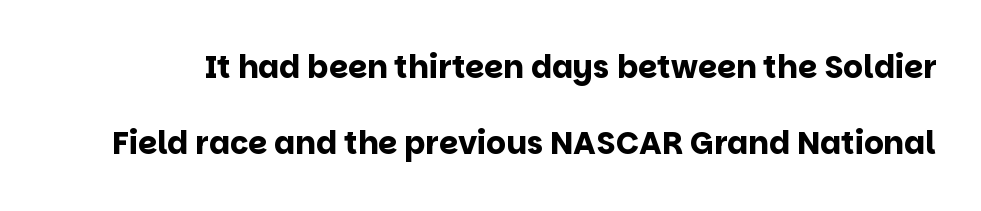
{"serif": "no", "italic": "no", "bold": "yes", "weight": "bold", "width": "normal", "stroke_contrast": "low", "x_height": "large", "monospaced": "no", "underline": "no", "line_spacing": "loose", "line_spacing_ratio": 2.46, "letter_spacing": "normal", "letter_spacing_em": 0.0, "glyph_px": 31}
